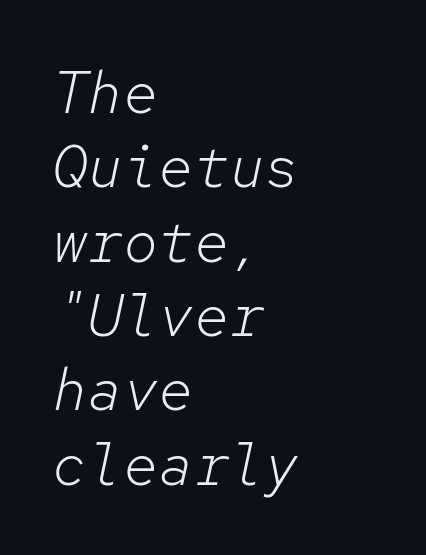
The image shows 59 px light type, italic (leaning right), monospaced; set left-aligned, normal line spacing (1.26x), normal letter spacing, not underlined; low stroke contrast and a medium x-height.
